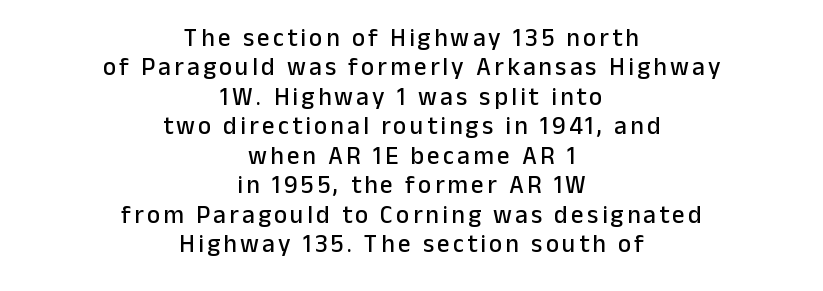
{"italic": "no", "underline": "no", "align": "center", "line_spacing_ratio": 1.18, "glyph_px": 25}
